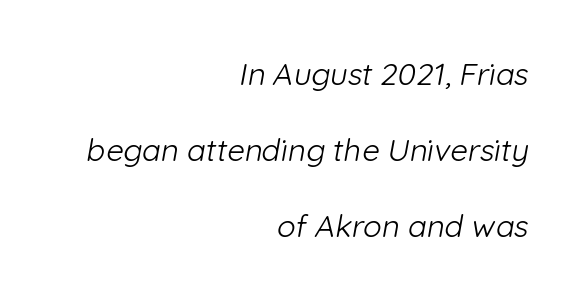
The image shows 31 px light sans-serif type; set right-aligned, loose line spacing (2.45x), normal letter spacing, not underlined; low stroke contrast and a medium x-height.
